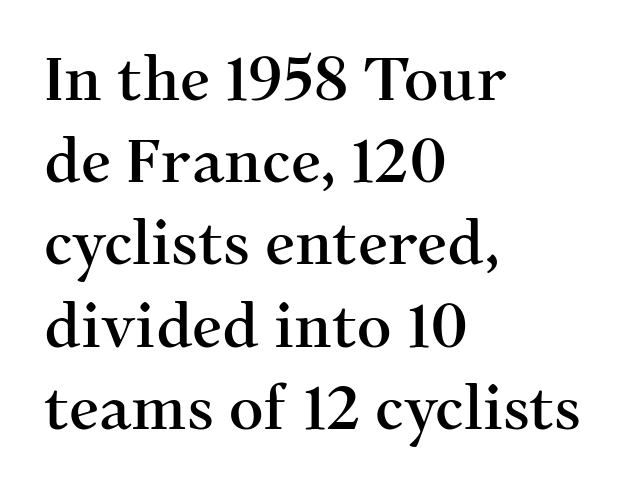
{"serif": "yes", "italic": "no", "width": "normal", "stroke_contrast": "medium", "x_height": "medium", "monospaced": "no", "underline": "no", "align": "left", "line_spacing": "normal", "line_spacing_ratio": 1.37, "letter_spacing": "normal", "letter_spacing_em": 0.0, "glyph_px": 60}
